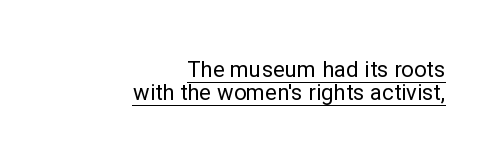
{"italic": "no", "bold": "no", "underline": "yes", "align": "right", "line_spacing": "tight", "line_spacing_ratio": 1.04, "letter_spacing": "normal", "letter_spacing_em": 0.0, "glyph_px": 22}
